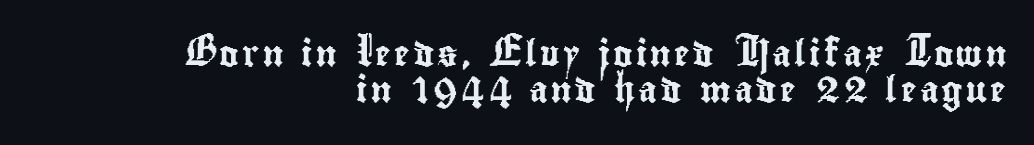
Q: Is the text italic (slanted)? A: No, it is upright.
Q: Is the text underlined? A: No.
Q: How is the paragraph aligned? A: Right-aligned.
Q: Is the spacing between lines tight, normal or loose? A: Normal.
